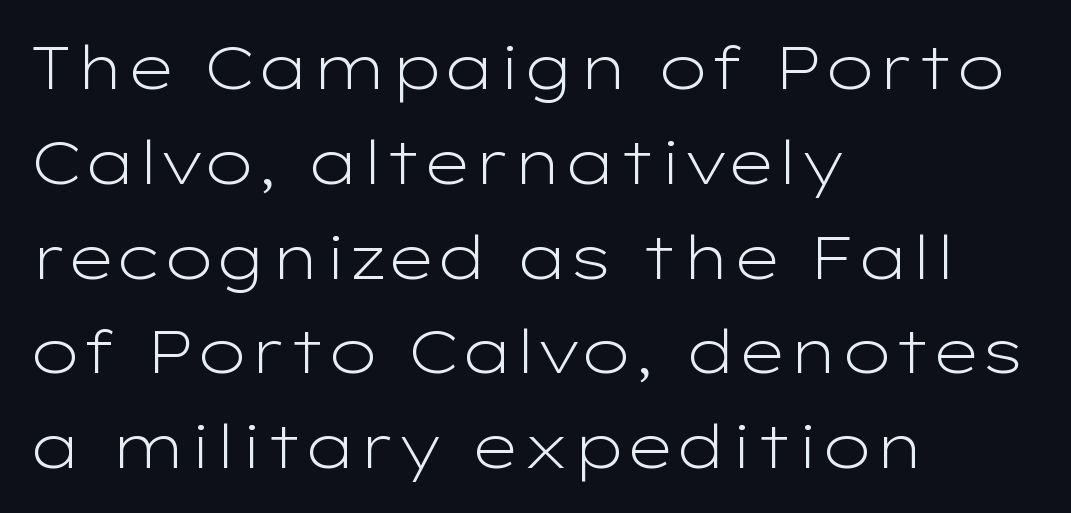
The image shows 60 px light, wide sans-serif type, upright; set left-aligned, normal line spacing (1.58x), normal letter spacing, not underlined; low stroke contrast and a medium x-height.
